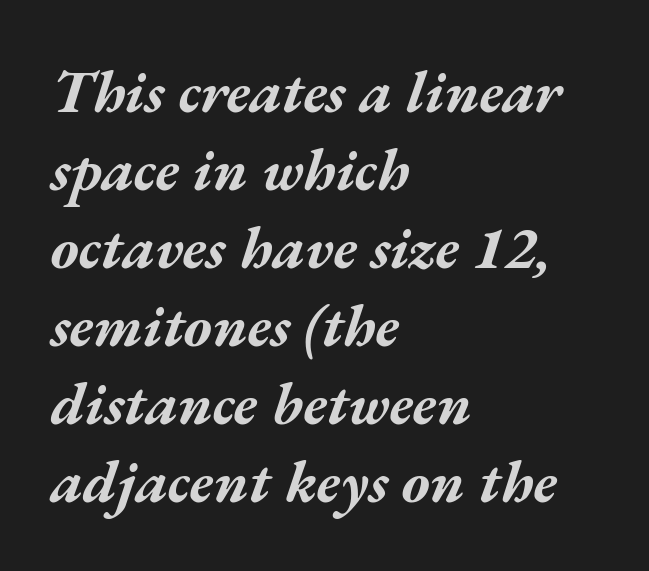
The image shows 60 px bold, wide type, italic (leaning right); set left-aligned, normal line spacing (1.3x), normal letter spacing, not underlined; medium stroke contrast and a medium x-height.
